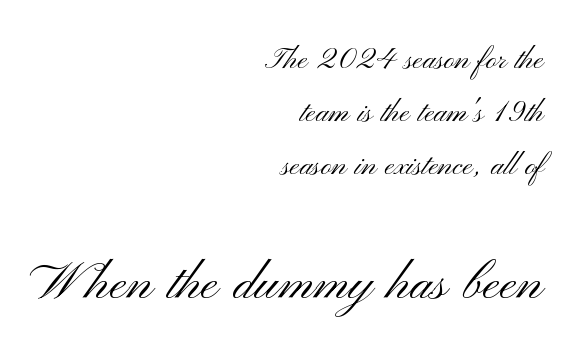
{"serif": "no", "bold": "no", "weight": "light", "width": "wide", "stroke_contrast": "medium", "x_height": "small", "monospaced": "no", "underline": "no", "align": "right", "line_spacing": "normal", "line_spacing_ratio": 1.43, "letter_spacing": "normal", "letter_spacing_em": 0.0, "larger_block": "second", "size_ratio": 1.76, "glyph_px": 65}
